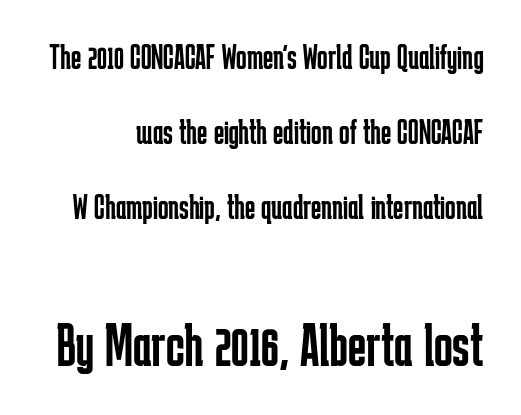
Type without underlining. Each stroke keeps to a modest, everyday thickness or less. Italic: no, the glyphs are upright roman. Varying glyph widths throughout — classic text-font behaviour.
